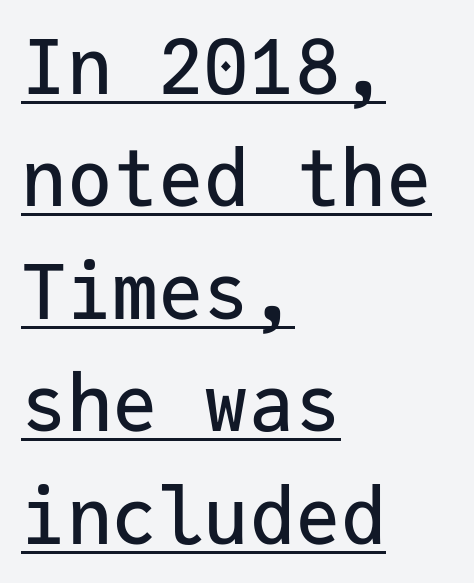
Note: no serifs on the glyphs. In designer terms, the underline attribute is active on this setting. Nobody touched the tracking dial on this one. The lines sit at an ordinary, default distance from one another.
